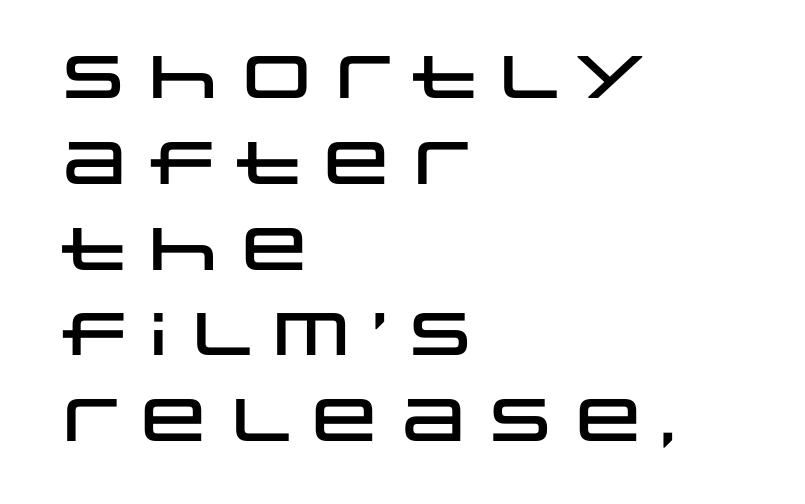
Looks like regular typesetting: each glyph gets only the width it needs. These lines keep a tight, regular rhythm from letter to letter. Leading matches the norm, producing a regular column. Observe the absence of serifs on each vertical stroke in this sample.
